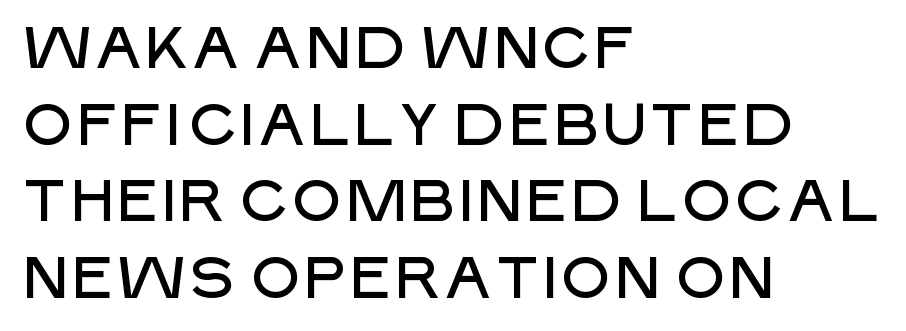
Is there any slant? The stems are plumb. Normally led — the rows are evenly, conventionally spaced. Are there feet on the stems? There aren't — it's a sans. You could call the tracking neutral — neither tight nor loose. This rendering uses left alignment, leaving the right contour irregular.
